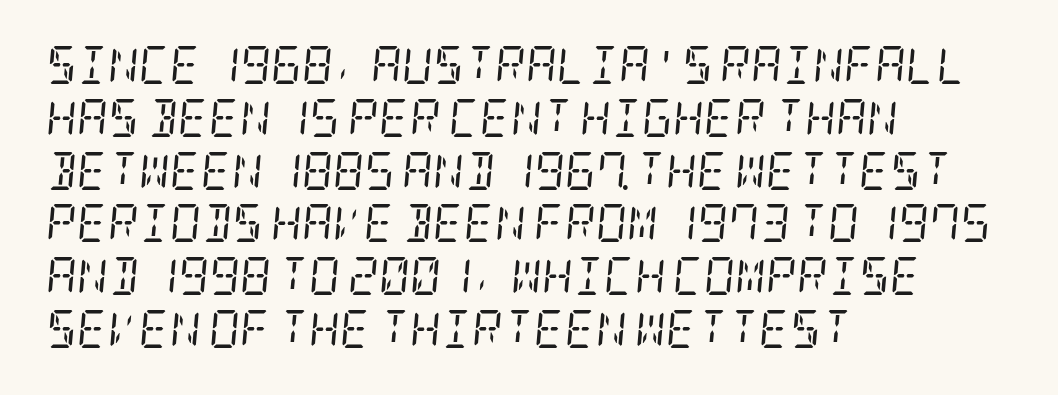
{"serif": "yes", "italic": "yes", "lean": "right", "slant_degrees": 5, "bold": "no", "weight": "regular", "width": "condensed", "stroke_contrast": "low", "x_height": "large", "underline": "no", "align": "left", "line_spacing": "normal", "line_spacing_ratio": 1.39, "letter_spacing": "normal", "letter_spacing_em": 0.0, "glyph_px": 38}
